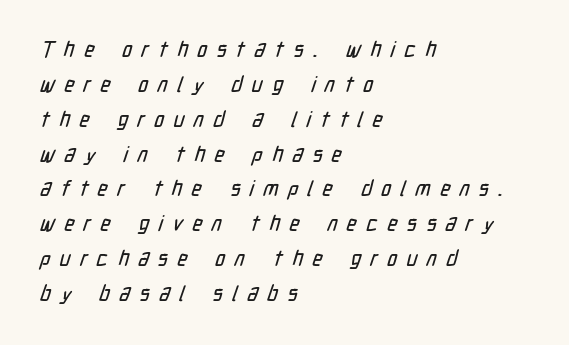
The image shows 21 px text type; set left-aligned, normal line spacing (1.66x), unusually wide letter spacing (+0.45 em), not underlined.
